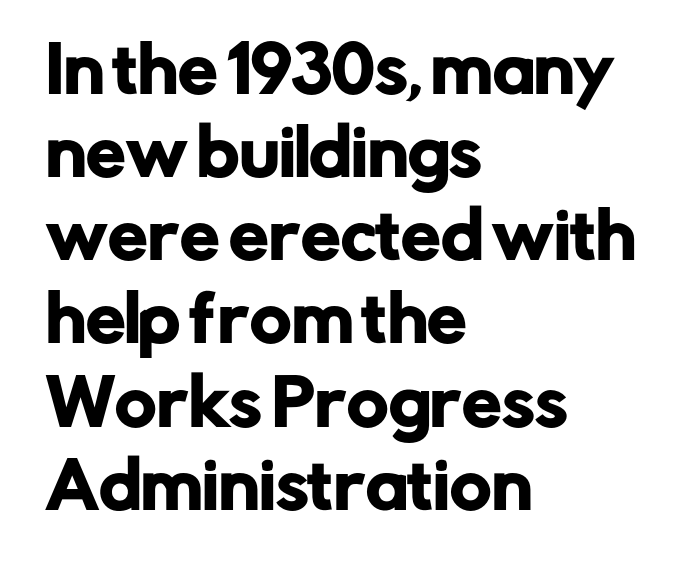
The image shows 63 px sans-serif type, upright; set left-aligned, normal line spacing (1.32x), normal letter spacing, not underlined; low stroke contrast and a medium x-height.
